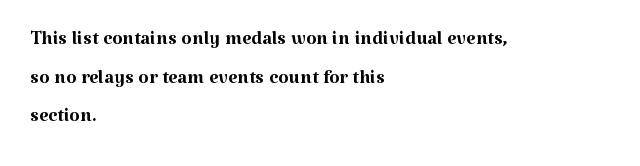
{"italic": "no", "bold": "no", "underline": "no", "align": "left", "line_spacing": "normal", "line_spacing_ratio": 1.43, "letter_spacing": "normal", "letter_spacing_em": 0.0, "glyph_px": 27}
